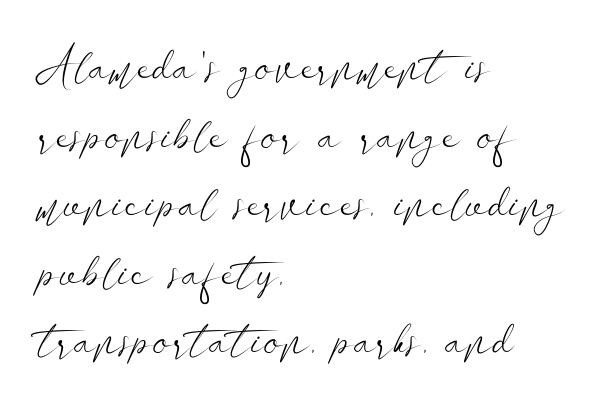
{"serif": "no", "bold": "no", "weight": "light", "width": "wide", "stroke_contrast": "low", "x_height": "small", "monospaced": "no", "underline": "no", "align": "left", "line_spacing": "normal", "line_spacing_ratio": 1.4, "letter_spacing": "normal", "letter_spacing_em": 0.0, "glyph_px": 49}
